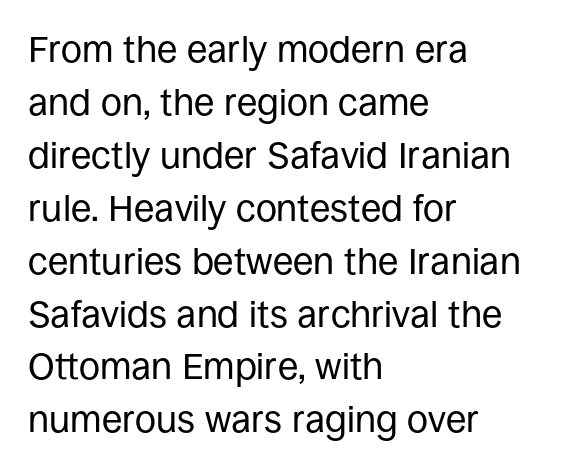
The image shows 37 px regular-weight sans-serif type, upright; set left-aligned, normal line spacing (1.43x), normal letter spacing, not underlined; low stroke contrast and a large x-height.
